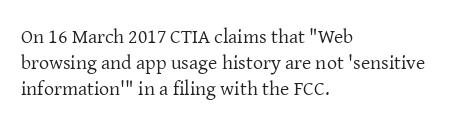
Interline gaps are of average width in this sample. Style check: upright. Tracking here is standard; glyphs follow each other at the usual distance. Stroke mass is kept to a normal reading level or below. Beneath every word, the page is bare. Leftover space on each line is placed entirely after the last word.
